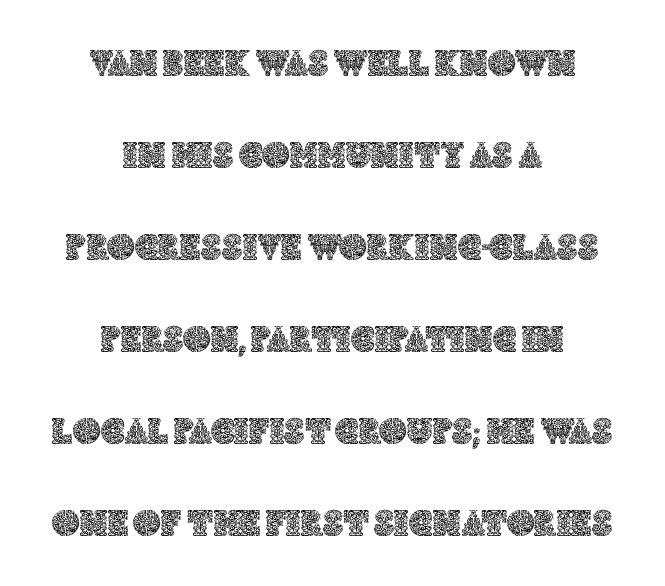
{"italic": "no", "width": "normal", "x_height": "large", "monospaced": "no", "underline": "no", "align": "center", "line_spacing": "loose", "line_spacing_ratio": 2.42, "letter_spacing": "normal", "letter_spacing_em": 0.0, "glyph_px": 38}
